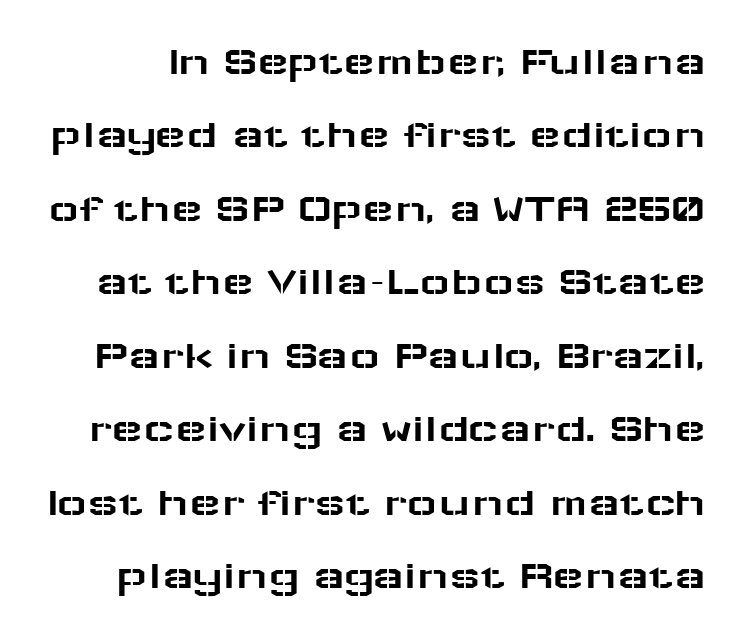
{"serif": "no", "italic": "no", "width": "wide", "stroke_contrast": "low", "x_height": "medium", "monospaced": "no", "underline": "no", "line_spacing_ratio": 1.75, "letter_spacing": "normal", "letter_spacing_em": 0.0, "glyph_px": 42}
